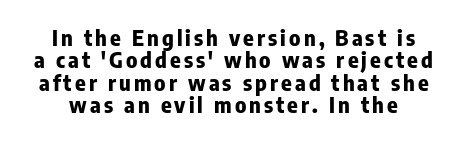
Reading down the column, the eye jumps only a short way to each next line. Thick stems and heavy bowls — unmistakably bold. Nobody drew a line under any word here. Do the letters lean? They stand straight.
